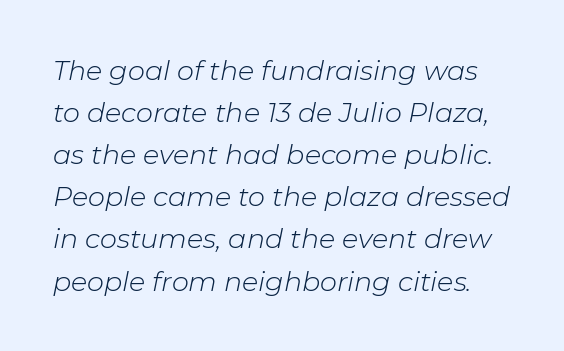
Q: Is the text bold? A: No.
Q: Is the text italic (slanted)? A: Yes, it leans right by about 11 degrees.
Q: Is the text underlined? A: No.
Q: Is the spacing between letters normal or unusually wide? A: Normal.
Q: Is the spacing between lines tight, normal or loose? A: Normal.
